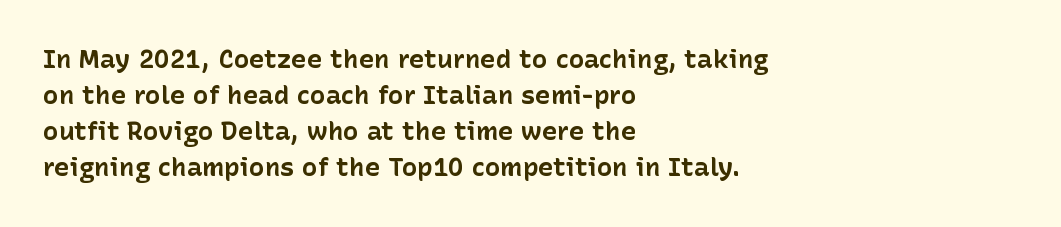
Q: Is the text bold? A: Yes.
Q: Is the text italic (slanted)? A: No, it is upright.
Q: Is the text underlined? A: No.
Q: How is the paragraph aligned? A: Left-aligned.
Q: Is the spacing between letters normal or unusually wide? A: Normal.
Q: Is the spacing between lines tight, normal or loose? A: Normal.
